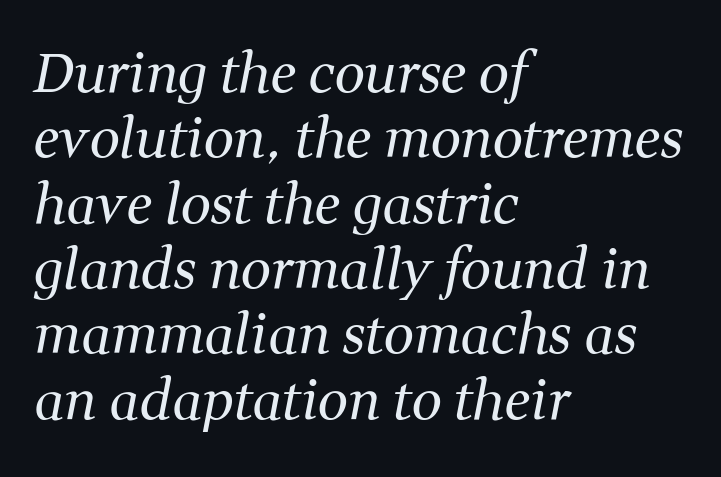
Q: Is the text bold? A: No.
Q: Is the text italic (slanted)? A: Yes, it leans right by about 11 degrees.
Q: Is the typeface a serif or a sans-serif typeface? A: Serif.
Q: Is the text underlined? A: No.
Q: How is the paragraph aligned? A: Left-aligned.
Q: Is the spacing between letters normal or unusually wide? A: Normal.
Q: Width (condensed, normal, or wide)? A: Normal.
Q: Stroke contrast? A: Medium.
Q: x-height? A: Medium.
Q: Monospaced? A: No.
